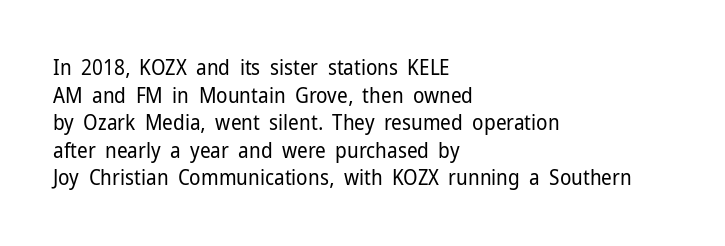
Teacher's note: observe the even left margin — that is flush-left alignment. The line texture is even and compact thanks to regular tracking. The lettering stays uniformly vertical, giving the passage a roman look. The baseline area is clear.
